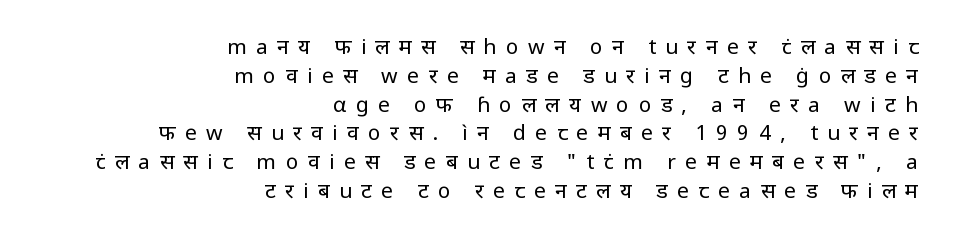
Q: Is the text bold? A: No.
Q: Is the text italic (slanted)? A: No, it is upright.
Q: Is the text underlined? A: No.
Q: How is the paragraph aligned? A: Right-aligned.
Q: Is the spacing between letters normal or unusually wide? A: Unusually wide.
Q: Is the spacing between lines tight, normal or loose? A: Normal.
